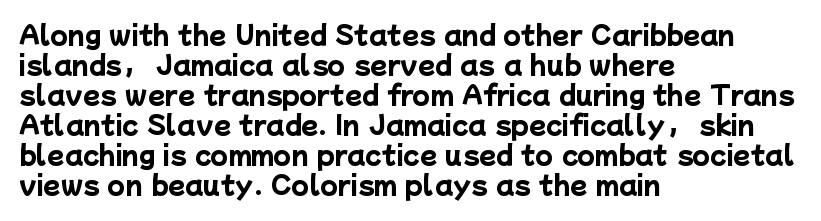
The image shows 25 px bold type; set left-aligned, line spacing 1.2x, normal letter spacing, not underlined.
